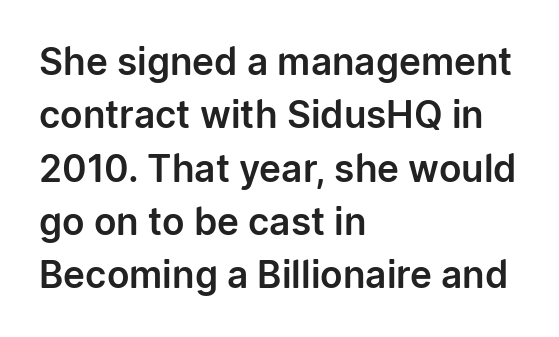
The image shows 37 px sans-serif type, upright; set left-aligned, normal line spacing (1.44x), normal letter spacing, not underlined; low stroke contrast and a medium x-height.
